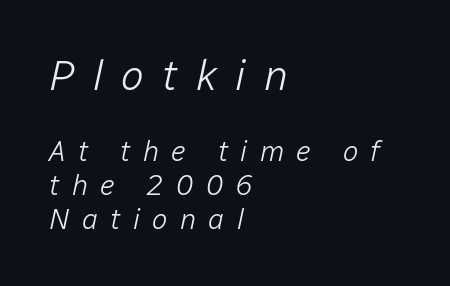
{"italic": "yes", "lean": "right", "slant_degrees": 12, "bold": "no", "weight": "light", "width": "normal", "stroke_contrast": "low", "x_height": "medium", "monospaced": "no", "underline": "no", "align": "left", "line_spacing_ratio": 1.16, "letter_spacing": "wide", "letter_spacing_em": 0.42, "larger_block": "first", "size_ratio": 1.48, "glyph_px": 43}
